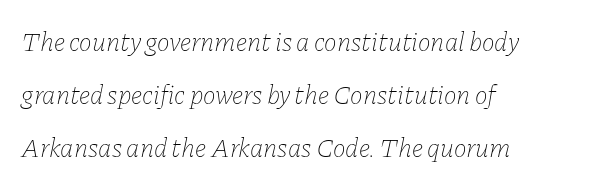
The text carries the slant typical of an italic or oblique font. The text block is weighted toward the left margin, trailing off unevenly rightward. How would I describe the line gaps? Wide and relaxed. The horizontal fit of the characters is conventional and even. Vertical stems look standard width or narrower in stroke.
